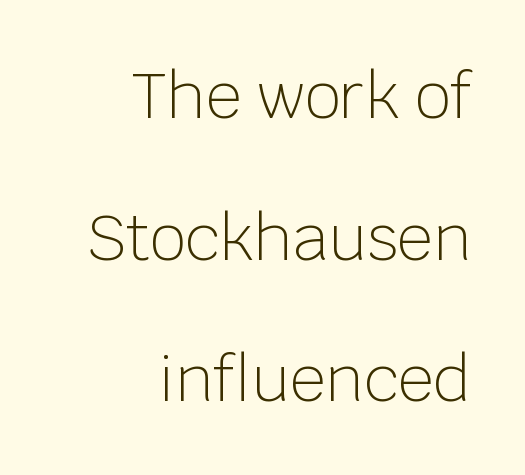
The image shows 63 px light sans-serif type, upright; set right-aligned, loose line spacing (2.25x), normal letter spacing, not underlined; low stroke contrast and a large x-height.
